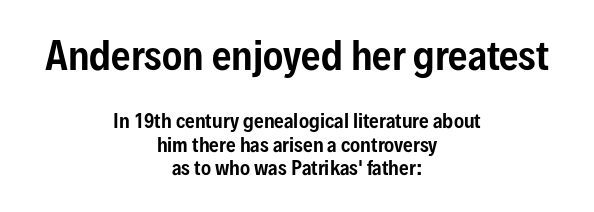
The horizontal fit of the characters is conventional and even. The words here are not underlined. Reading down the block, each line starts at a different indent, mirrored at its end. Is this a fixed-width face? No — the glyphs have proportional, varying widths. Does the bottom block carry the larger type? No, the top block does.
